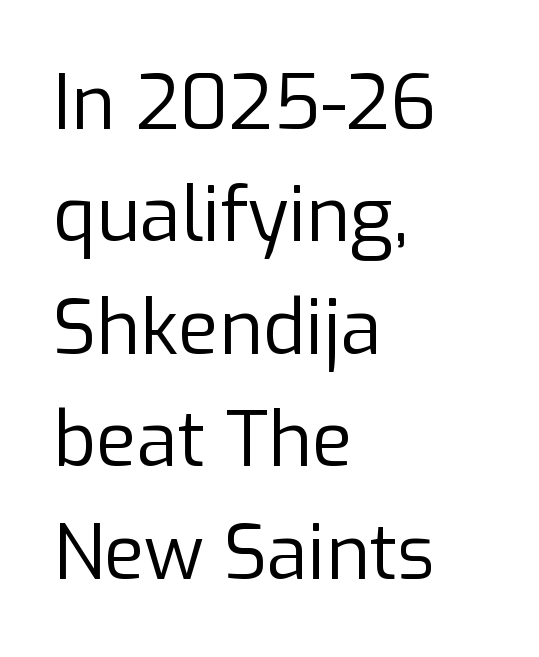
The image shows 75 px regular-weight sans-serif type, upright; set left-aligned, normal line spacing (1.5x), normal letter spacing, not underlined; low stroke contrast and a medium x-height.
